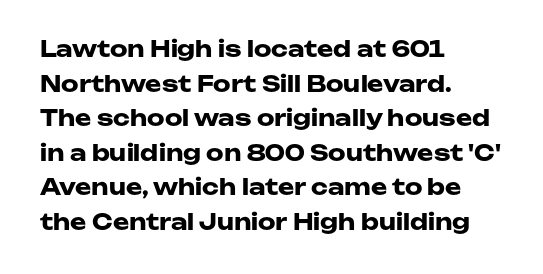
Q: Is the text bold? A: Yes.
Q: Is the text italic (slanted)? A: No, it is upright.
Q: Is the text underlined? A: No.
Q: How is the paragraph aligned? A: Left-aligned.
Q: Is the spacing between letters normal or unusually wide? A: Normal.
Q: Is the spacing between lines tight, normal or loose? A: Normal.
